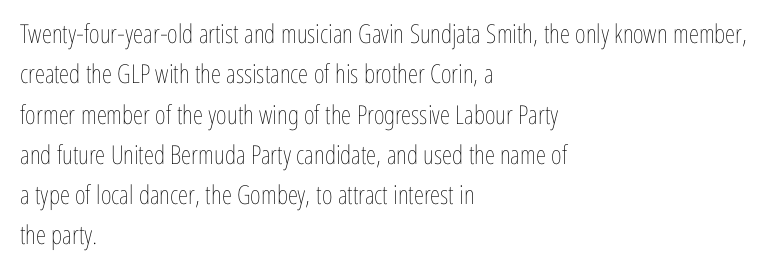
{"italic": "no", "bold": "no", "underline": "no", "align": "left", "line_spacing": "normal", "line_spacing_ratio": 1.55, "letter_spacing": "normal", "letter_spacing_em": 0.0, "glyph_px": 26}
